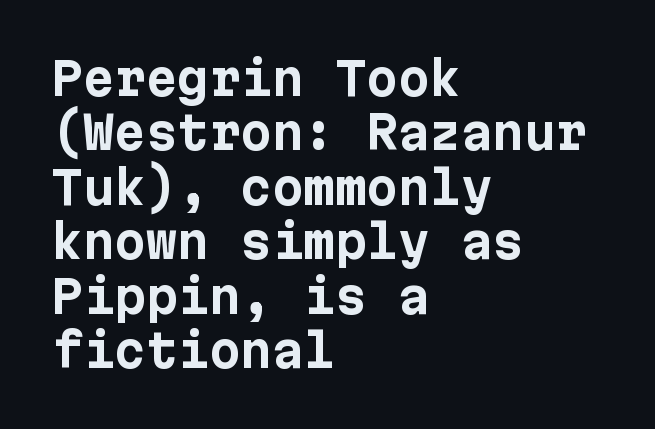
Q: Is the text bold? A: Yes.
Q: Is the text italic (slanted)? A: No, it is upright.
Q: Is the typeface a serif or a sans-serif typeface? A: Sans-serif.
Q: Is the text underlined? A: No.
Q: How is the paragraph aligned? A: Left-aligned.
Q: Is the spacing between letters normal or unusually wide? A: Normal.
Q: Width (condensed, normal, or wide)? A: Normal.
Q: Stroke contrast? A: Low.
Q: x-height? A: Medium.
